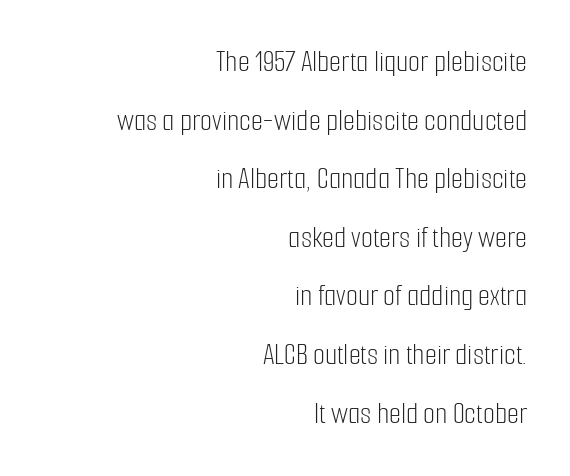
Q: Is the text bold? A: No.
Q: Is the text italic (slanted)? A: No, it is upright.
Q: Is the typeface a serif or a sans-serif typeface? A: Sans-serif.
Q: Is the text underlined? A: No.
Q: How is the paragraph aligned? A: Right-aligned.
Q: Is the spacing between letters normal or unusually wide? A: Normal.
Q: Width (condensed, normal, or wide)? A: Condensed.
Q: Stroke contrast? A: Low.
Q: x-height? A: Medium.
Q: Monospaced? A: No.
